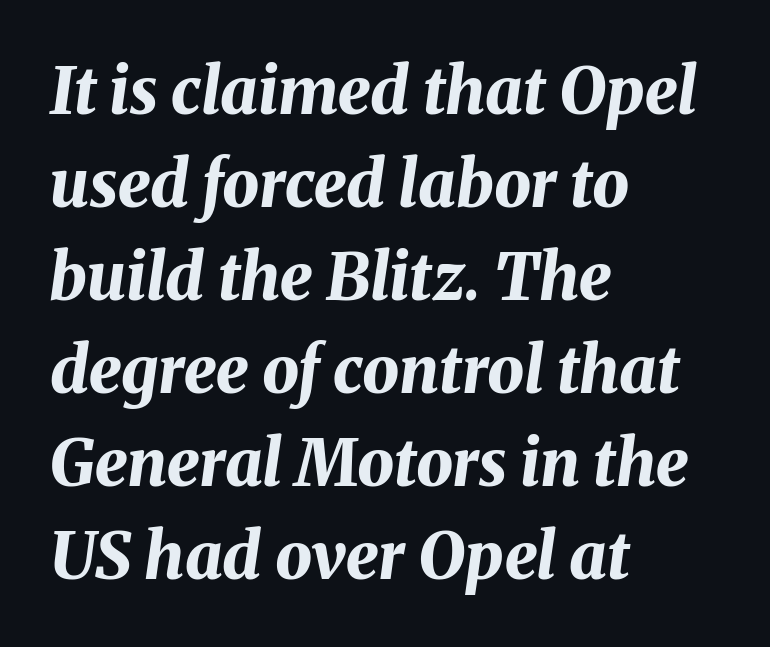
The image shows 65 px bold type, italic (leaning right); set left-aligned, normal line spacing (1.43x), normal letter spacing, not underlined; medium stroke contrast and a medium x-height.
